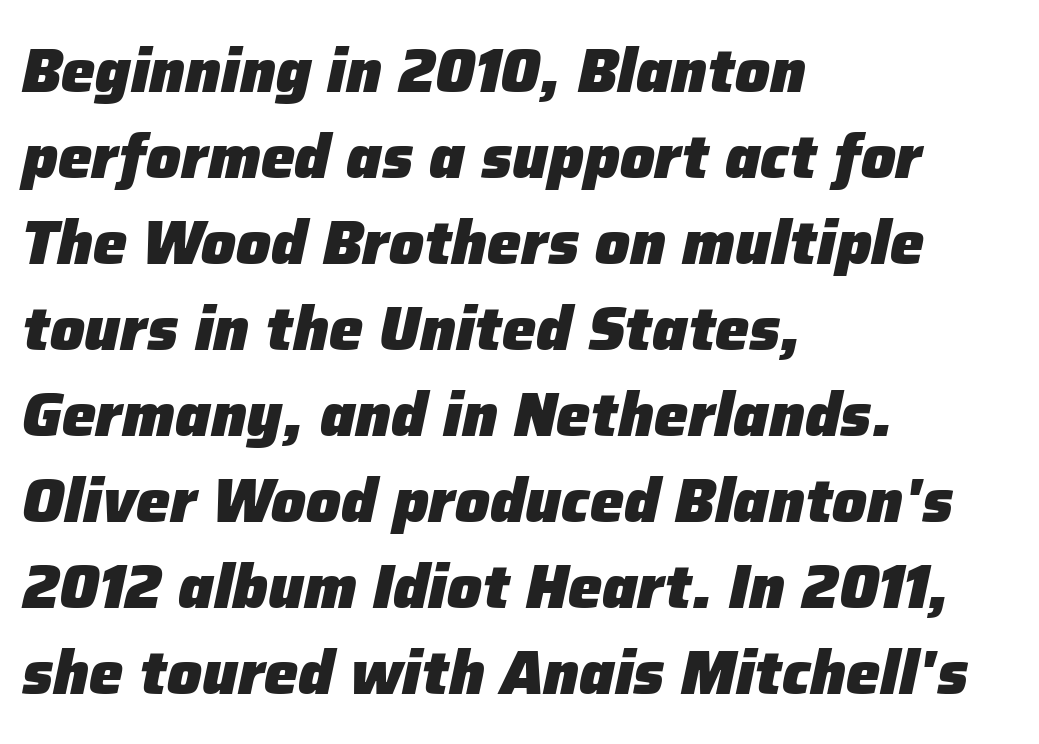
Q: Is the text bold? A: Yes.
Q: Is the text italic (slanted)? A: Yes, it leans right by about 12 degrees.
Q: Is the text underlined? A: No.
Q: How is the paragraph aligned? A: Left-aligned.
Q: Is the spacing between letters normal or unusually wide? A: Normal.
Q: Is the spacing between lines tight, normal or loose? A: Normal.
Q: Width (condensed, normal, or wide)? A: Normal.
Q: Stroke contrast? A: Low.
Q: x-height? A: Medium.
Q: Monospaced? A: No.
